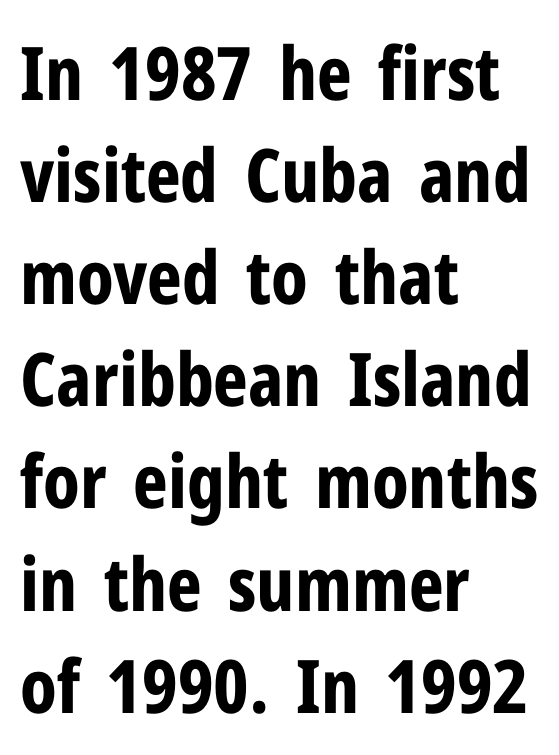
The image shows 74 px bold, condensed sans-serif type, upright; set left-aligned, normal line spacing (1.38x), normal letter spacing, not underlined; low stroke contrast and a medium x-height.
